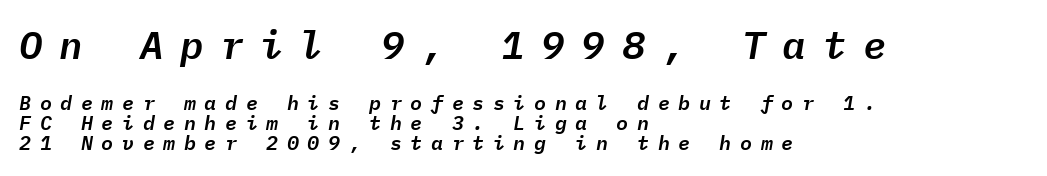
{"italic": "yes", "lean": "right", "slant_degrees": 9, "width": "normal", "stroke_contrast": "low", "x_height": "medium", "monospaced": "yes", "underline": "no", "align": "left", "line_spacing": "tight", "line_spacing_ratio": 1.0, "letter_spacing": "wide", "letter_spacing_em": 0.43, "larger_block": "first", "size_ratio": 1.95, "glyph_px": 39}
